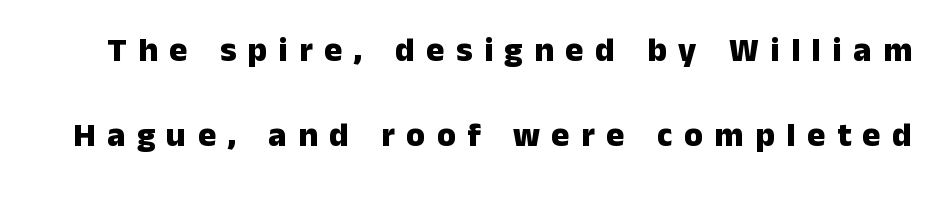
Q: Is the text bold? A: Yes.
Q: Is the text italic (slanted)? A: No, it is upright.
Q: Is the typeface a serif or a sans-serif typeface? A: Sans-serif.
Q: Is the text underlined? A: No.
Q: Is the spacing between letters normal or unusually wide? A: Unusually wide.
Q: Is the spacing between lines tight, normal or loose? A: Loose.
Q: Width (condensed, normal, or wide)? A: Normal.
Q: Stroke contrast? A: Low.
Q: x-height? A: Medium.
Q: Monospaced? A: No.
